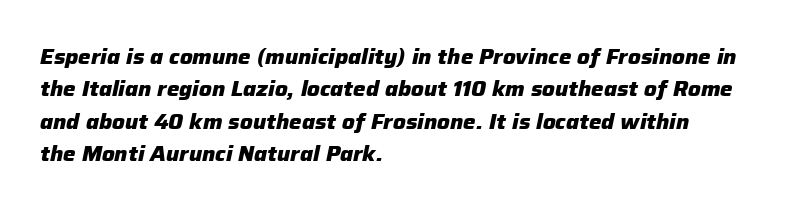
Designer's note — italics engaged. Each line starts at the same left margin while the right side varies. The space directly below the letters is spotless. The passage shown has conventional tracking throughout. Reading down the column, the eye jumps a familiar distance to each next line. The passage shown is emphatically bold.
